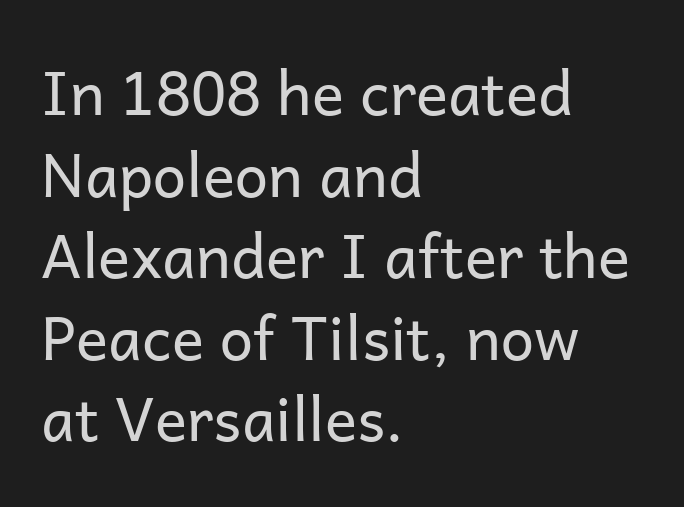
Q: Is the text bold? A: No.
Q: Is the text italic (slanted)? A: No, it is upright.
Q: Is the typeface a serif or a sans-serif typeface? A: Sans-serif.
Q: Is the text underlined? A: No.
Q: How is the paragraph aligned? A: Left-aligned.
Q: Is the spacing between letters normal or unusually wide? A: Normal.
Q: Is the spacing between lines tight, normal or loose? A: Normal.
Q: Width (condensed, normal, or wide)? A: Normal.
Q: Stroke contrast? A: Low.
Q: x-height? A: Medium.
Q: Monospaced? A: No.
